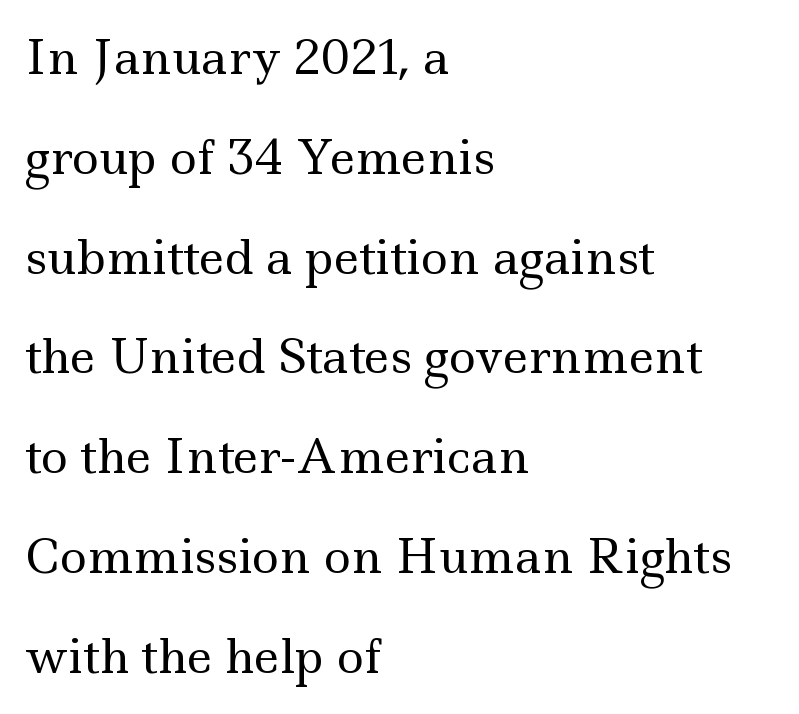
Yep, those are serifs on the letters. Character widths vary here, with narrow letters taking less room than wide ones. Vertical spacing — loose. You can tell it's not italic because the verticals are truly vertical. Stems and bowls with no extra thickness — not bold.
